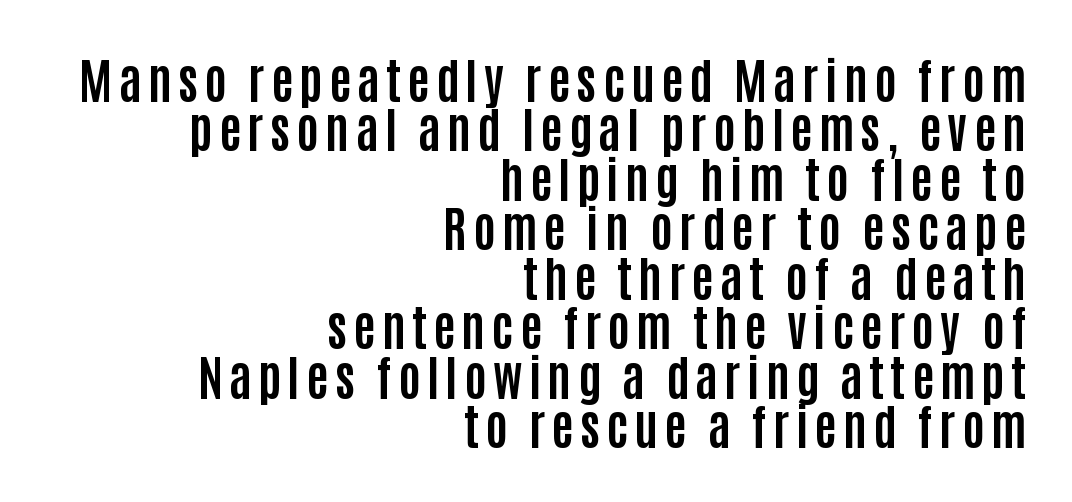
Q: Is the text bold? A: Yes.
Q: Is the text italic (slanted)? A: No, it is upright.
Q: Is the typeface a serif or a sans-serif typeface? A: Sans-serif.
Q: Is the text underlined? A: No.
Q: How is the paragraph aligned? A: Right-aligned.
Q: Is the spacing between lines tight, normal or loose? A: Tight.
Q: Width (condensed, normal, or wide)? A: Condensed.
Q: Stroke contrast? A: Low.
Q: x-height? A: Large.
Q: Monospaced? A: No.
